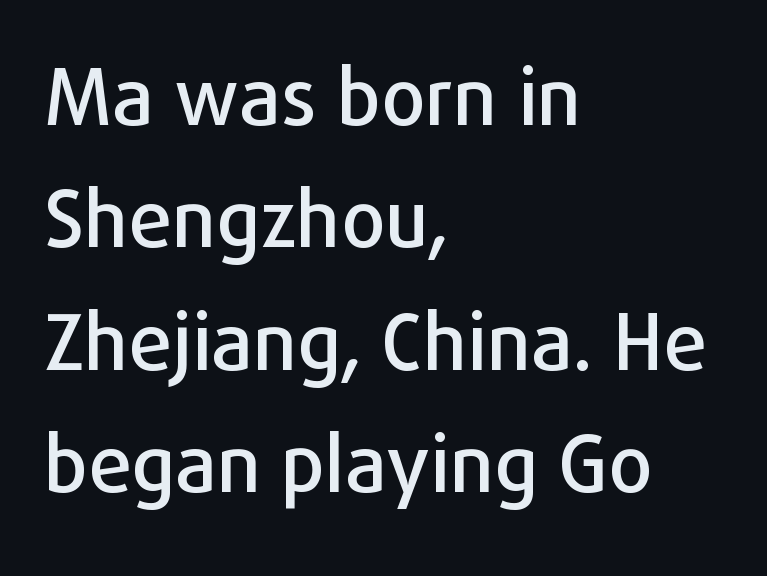
A typesetter would label this face a sans. Every character sits straight up, as roman type does. Spacing verdict: proportional, widths tailored to each character. The strip under each line holds only bare page. Characters follow at the spacing the type designer built in. Caption: multi-line text, flush left, ragged right.
